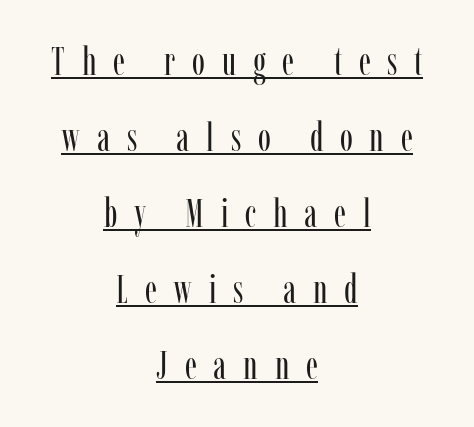
{"serif": "yes", "italic": "no", "bold": "no", "weight": "regular", "width": "condensed", "stroke_contrast": "low", "x_height": "medium", "monospaced": "no", "underline": "yes", "align": "center", "line_spacing": "loose", "line_spacing_ratio": 1.95, "letter_spacing": "wide", "letter_spacing_em": 0.43, "glyph_px": 39}
